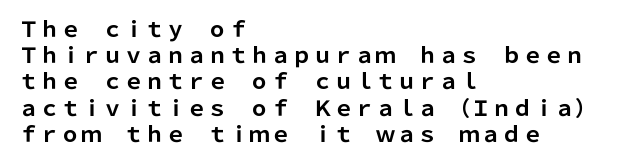
Q: Is the text bold? A: Yes.
Q: Is the text italic (slanted)? A: No, it is upright.
Q: Is the text underlined? A: No.
Q: How is the paragraph aligned? A: Left-aligned.
Q: Is the spacing between letters normal or unusually wide? A: Normal.
Q: Is the spacing between lines tight, normal or loose? A: Normal.
